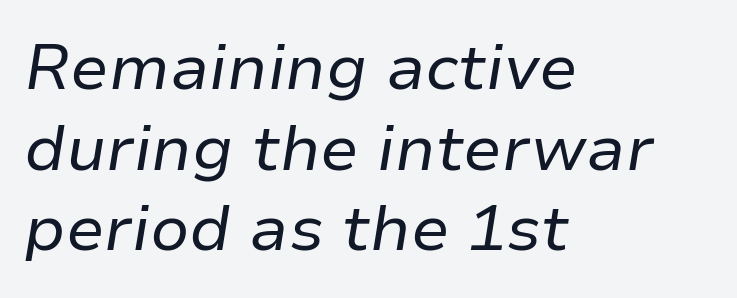
Q: Is the text bold? A: No.
Q: Is the text italic (slanted)? A: Yes, it leans right by about 9 degrees.
Q: Is the text underlined? A: No.
Q: How is the paragraph aligned? A: Left-aligned.
Q: Is the spacing between letters normal or unusually wide? A: Normal.
Q: Is the spacing between lines tight, normal or loose? A: Normal.
Q: Width (condensed, normal, or wide)? A: Normal.
Q: Stroke contrast? A: Low.
Q: x-height? A: Medium.
Q: Monospaced? A: No.
